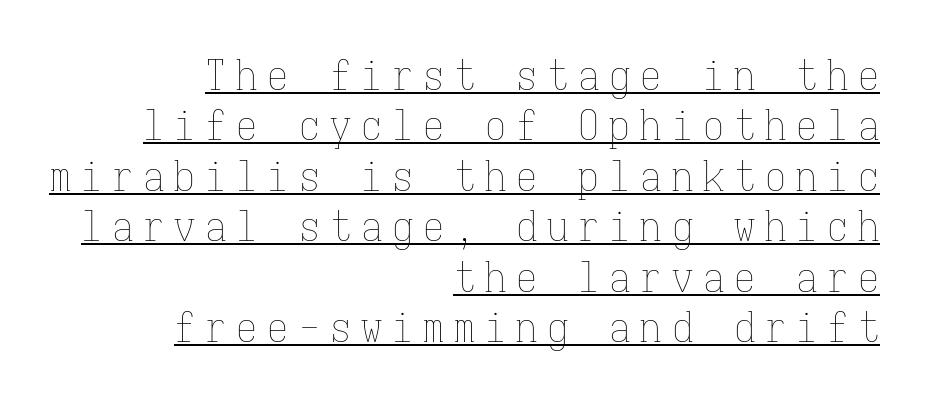
The image shows 42 px thin, condensed type, upright, monospaced; set right-aligned, line spacing 1.2x, unusually wide letter spacing (+0.24 em), underlined; low stroke contrast and a medium x-height.
